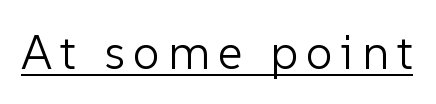
The image shows 48 px light sans-serif type, upright; set underlined; low stroke contrast and a medium x-height.
